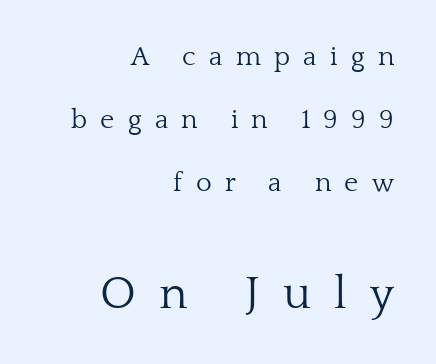
Q: Is the text bold? A: No.
Q: Is the text italic (slanted)? A: No, it is upright.
Q: Is the typeface a serif or a sans-serif typeface? A: Serif.
Q: Is the text underlined? A: No.
Q: How is the paragraph aligned? A: Right-aligned.
Q: Is the spacing between letters normal or unusually wide? A: Unusually wide.
Q: Is the spacing between lines tight, normal or loose? A: Loose.
Q: Which block of text is set in a larger size, the first (top) or the second (bottom)? A: The second (bottom) one.
Q: Width (condensed, normal, or wide)? A: Normal.
Q: Stroke contrast? A: Low.
Q: x-height? A: Medium.
Q: Monospaced? A: No.
